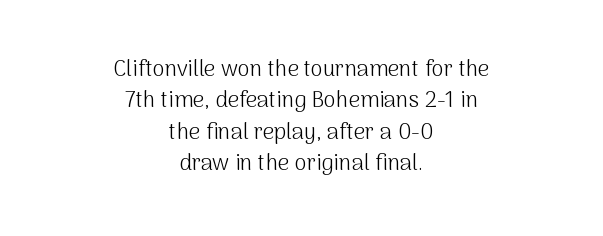
Every row of glyphs is offset so its center matches the block's center. Every stem runs plumb, perpendicular to the baseline. Each word holds together tightly as a unit, with standard inter-letter gaps. Letters rest on an invisible, unmarked baseline. Heft: none added — not bold.
